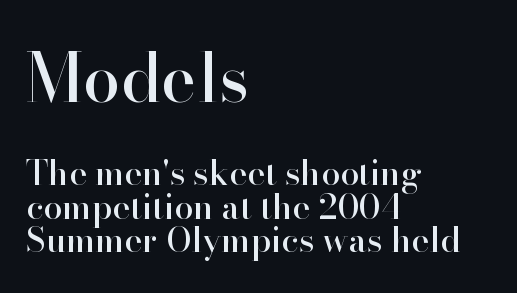
The image shows 67 px serif type, upright; set left-aligned, tight line spacing (0.99x), normal letter spacing, not underlined; the first (top) block is 1.97x larger; high stroke contrast and a small x-height.
